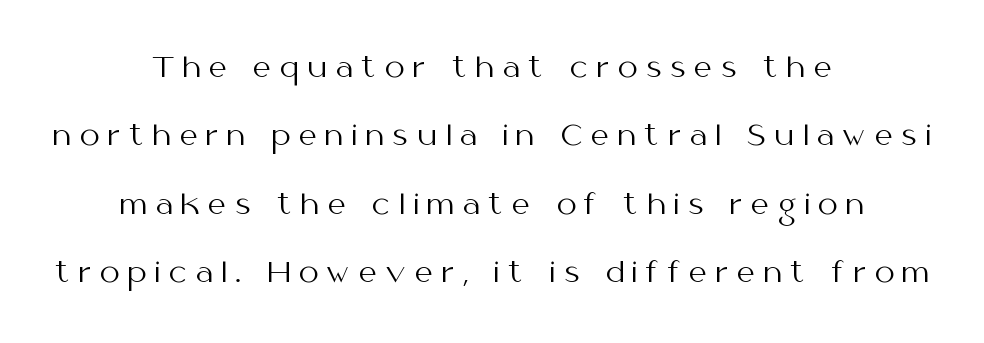
{"serif": "no", "italic": "no", "bold": "no", "weight": "regular", "width": "normal", "stroke_contrast": "medium", "x_height": "medium", "monospaced": "no", "underline": "no", "align": "center", "line_spacing": "loose", "line_spacing_ratio": 2.44, "letter_spacing": "wide", "letter_spacing_em": 0.31, "glyph_px": 28}
